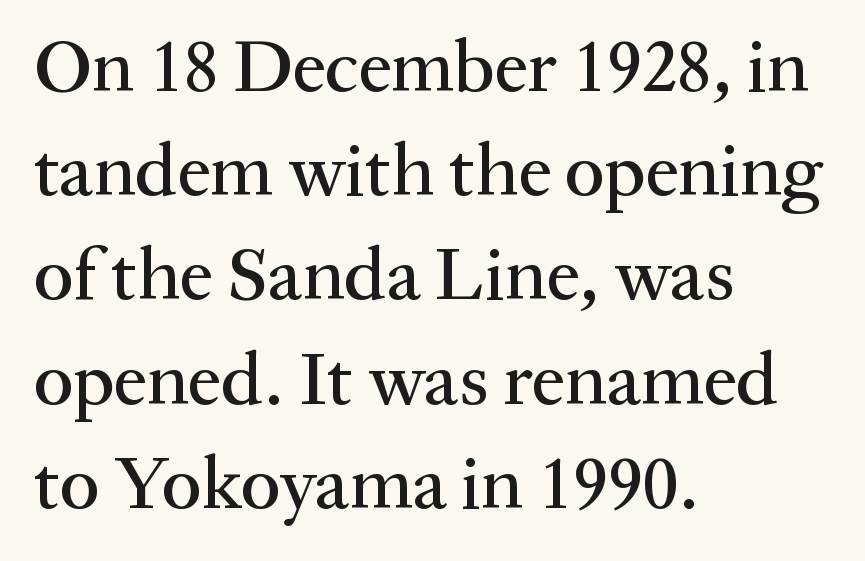
Each row of text sits above clean, open space. Characters follow at the spacing the type designer built in. Layout note: lines flush left. Regarding serifs, this sample has them. This sample uses an upright cut, with every glyph sitting square on the baseline. You could not count columns in this text — the font is proportionally spaced.
